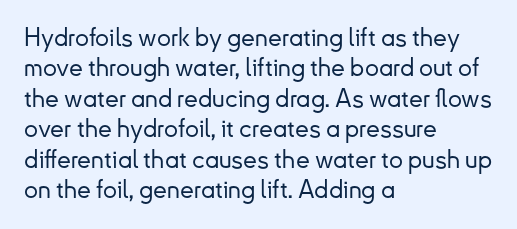
{"italic": "no", "underline": "no", "align": "left", "line_spacing_ratio": 1.22, "letter_spacing": "normal", "letter_spacing_em": 0.0, "glyph_px": 25}
